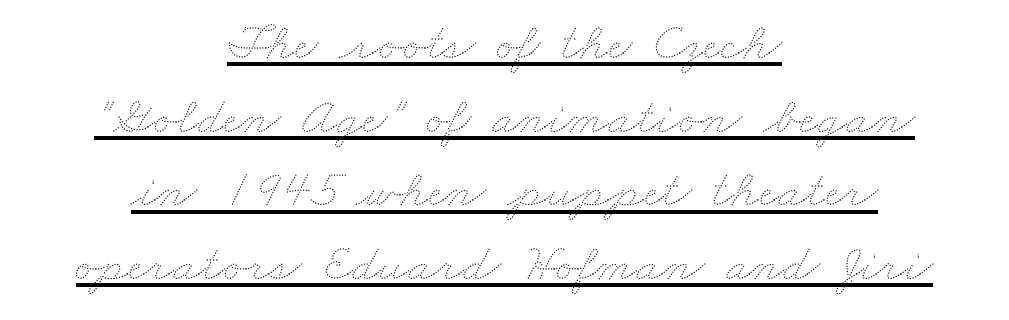
The image shows 53 px thin, wide type; set centered, normal line spacing (1.39x), normal letter spacing, underlined; medium stroke contrast and a small x-height.
